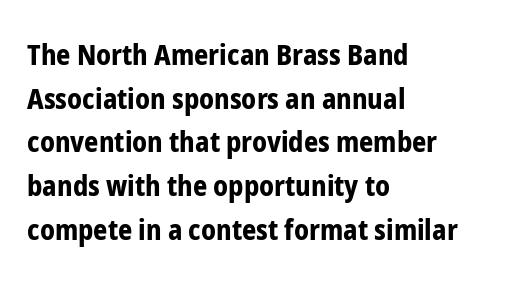
Q: Is the text bold? A: Yes.
Q: Is the text italic (slanted)? A: No, it is upright.
Q: Is the typeface a serif or a sans-serif typeface? A: Sans-serif.
Q: Is the text underlined? A: No.
Q: How is the paragraph aligned? A: Left-aligned.
Q: Is the spacing between letters normal or unusually wide? A: Normal.
Q: Is the spacing between lines tight, normal or loose? A: Normal.
Q: Width (condensed, normal, or wide)? A: Condensed.
Q: Stroke contrast? A: Low.
Q: x-height? A: Medium.
Q: Monospaced? A: No.
